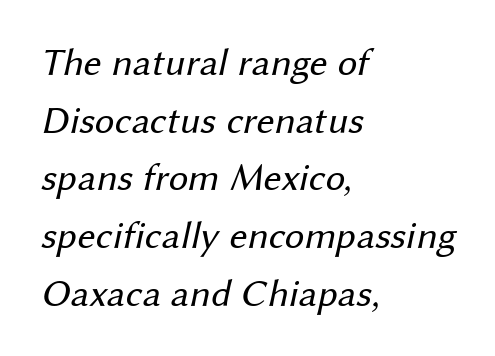
Q: Is the text bold? A: No.
Q: Is the typeface a serif or a sans-serif typeface? A: Sans-serif.
Q: Is the text underlined? A: No.
Q: How is the paragraph aligned? A: Left-aligned.
Q: Is the spacing between letters normal or unusually wide? A: Normal.
Q: Is the spacing between lines tight, normal or loose? A: Normal.
Q: Width (condensed, normal, or wide)? A: Normal.
Q: Stroke contrast? A: Medium.
Q: x-height? A: Medium.
Q: Monospaced? A: No.
